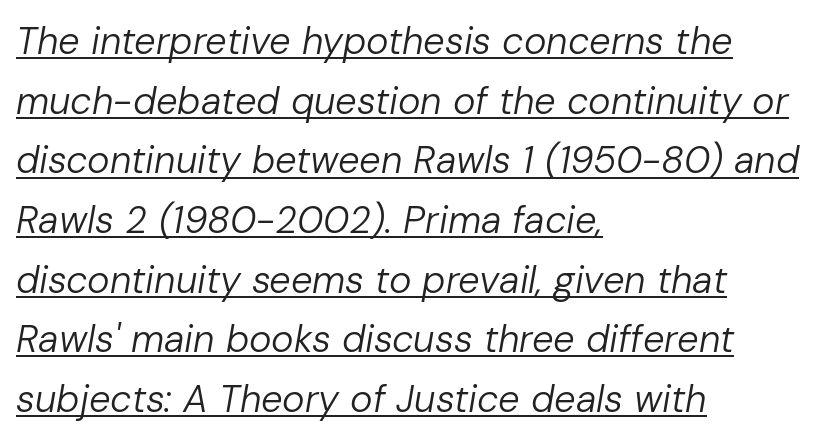
{"italic": "yes", "lean": "right", "slant_degrees": 10, "bold": "no", "weight": "regular", "width": "normal", "stroke_contrast": "low", "x_height": "medium", "monospaced": "no", "underline": "yes", "align": "left", "line_spacing": "normal", "line_spacing_ratio": 1.57, "letter_spacing": "normal", "letter_spacing_em": 0.0, "glyph_px": 38}
